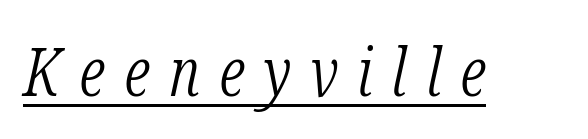
{"serif": "yes", "italic": "yes", "lean": "right", "slant_degrees": 12, "bold": "no", "weight": "light", "width": "condensed", "stroke_contrast": "low", "x_height": "medium", "monospaced": "no", "underline": "yes", "letter_spacing": "wide", "letter_spacing_em": 0.28, "glyph_px": 68}
